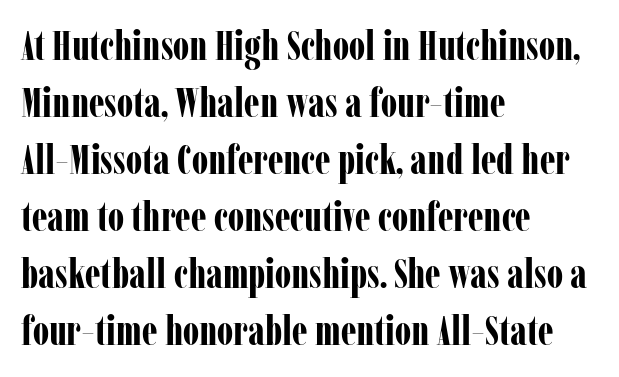
Q: Is the text bold? A: Yes.
Q: Is the text italic (slanted)? A: No, it is upright.
Q: Is the typeface a serif or a sans-serif typeface? A: Serif.
Q: Is the text underlined? A: No.
Q: How is the paragraph aligned? A: Left-aligned.
Q: Is the spacing between letters normal or unusually wide? A: Normal.
Q: Is the spacing between lines tight, normal or loose? A: Normal.
Q: Width (condensed, normal, or wide)? A: Condensed.
Q: Stroke contrast? A: Low.
Q: x-height? A: Medium.
Q: Monospaced? A: No.
